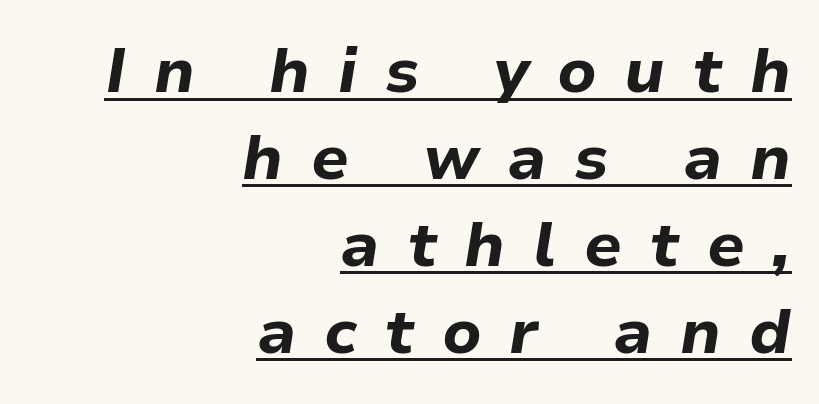
The image shows 63 px bold type, italic (leaning right); set right-aligned, normal line spacing (1.38x), unusually wide letter spacing (+0.44 em), underlined; low stroke contrast and a medium x-height.
